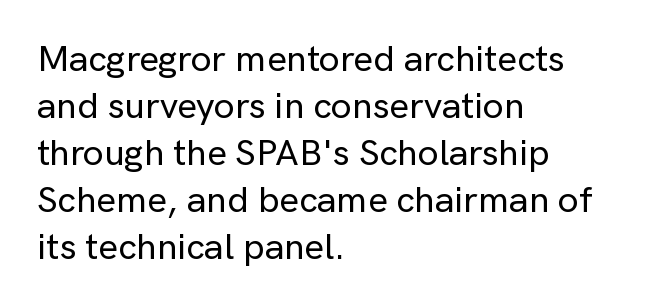
Descender tails drop into unmarked territory. The specimen reads as upright at a glance. Character widths vary here, with narrow letters taking less room than wide ones. The passage shown is typeset with a sans-serif family. Every row of glyphs begins at an identical x-position on the left.
